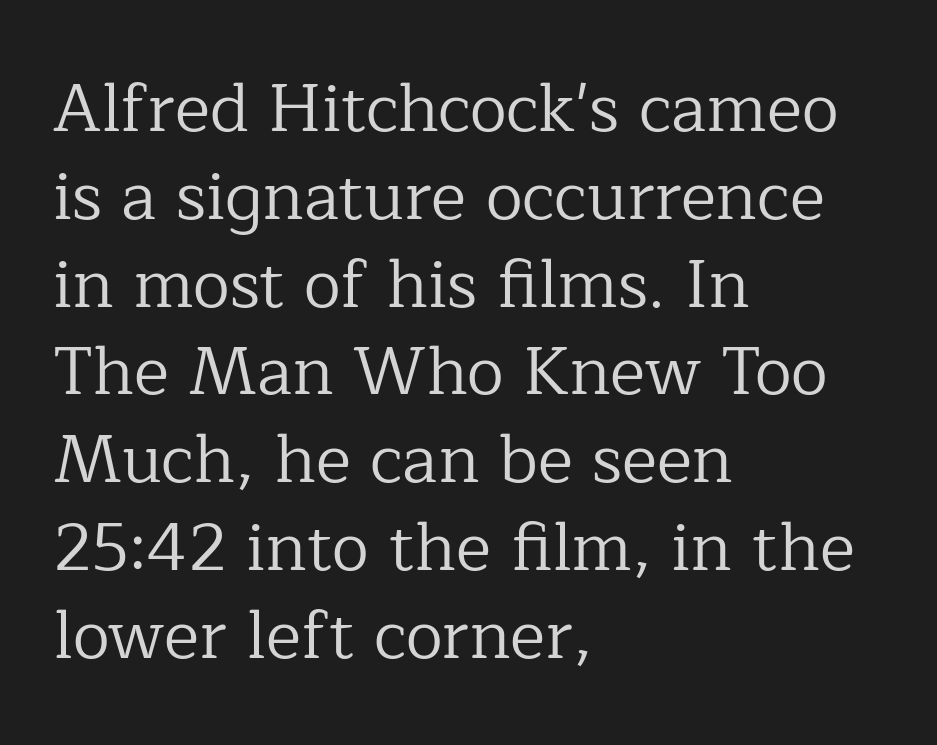
{"serif": "yes", "italic": "no", "bold": "no", "weight": "regular", "width": "normal", "stroke_contrast": "low", "x_height": "medium", "monospaced": "no", "underline": "no", "align": "left", "line_spacing": "normal", "line_spacing_ratio": 1.31, "letter_spacing": "normal", "letter_spacing_em": 0.0, "glyph_px": 67}
